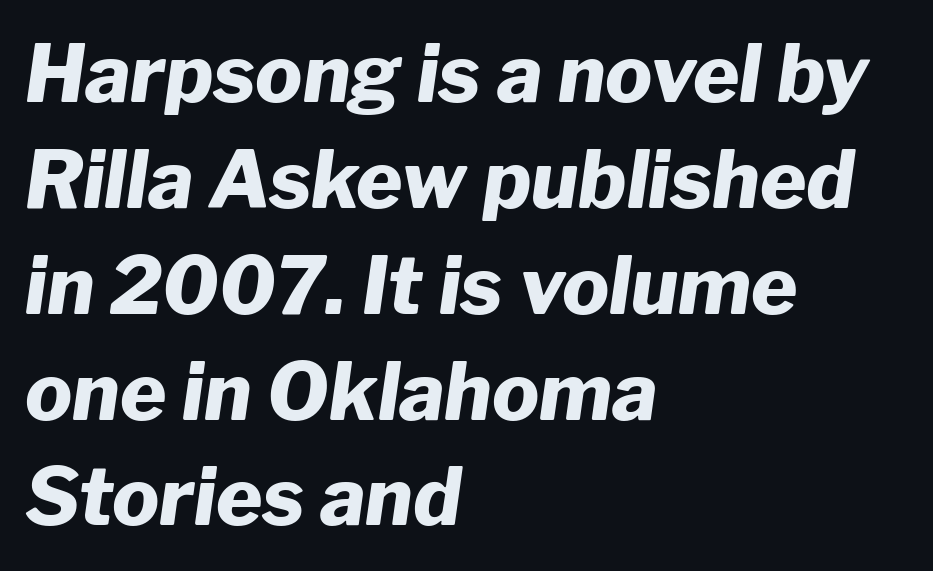
The image shows 79 px heavy type, italic (leaning right); set left-aligned, normal line spacing (1.34x), normal letter spacing, not underlined; low stroke contrast and a medium x-height.
